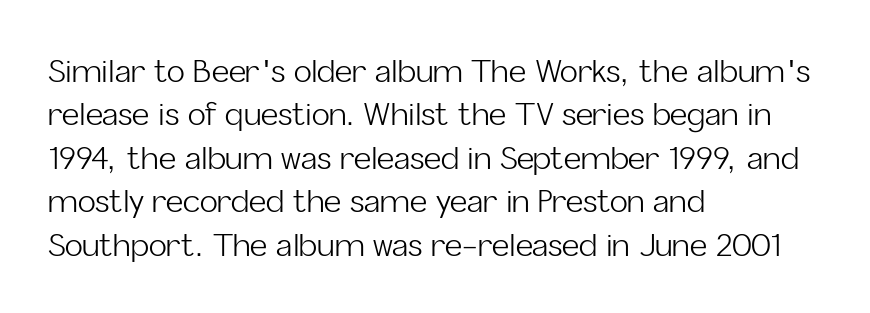
The lines are quadded left. Note the varied advance widths — an 'i' is clearly narrower than an 'm'. The specimen omits any rule beneath the text block's lines. No chunkiness to these letters — they're not bold. The typeface chosen for these lines omits serifs.
